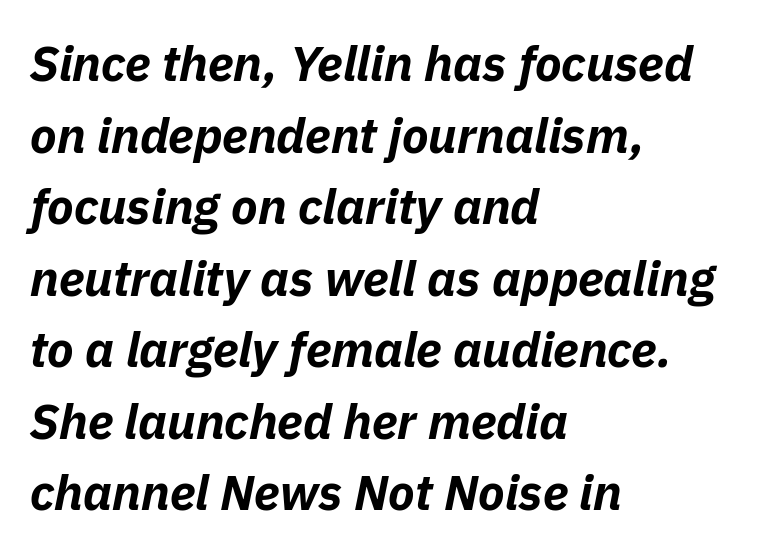
Q: Is the text bold? A: Yes.
Q: Is the text italic (slanted)? A: Yes, it leans right by about 11 degrees.
Q: Is the text underlined? A: No.
Q: How is the paragraph aligned? A: Left-aligned.
Q: Is the spacing between letters normal or unusually wide? A: Normal.
Q: Is the spacing between lines tight, normal or loose? A: Normal.
Q: Width (condensed, normal, or wide)? A: Normal.
Q: Stroke contrast? A: Low.
Q: x-height? A: Medium.
Q: Monospaced? A: No.
